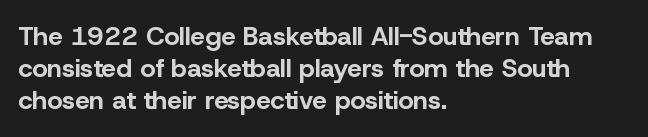
{"italic": "no", "bold": "yes", "underline": "no", "align": "left", "line_spacing_ratio": 1.24, "letter_spacing": "normal", "letter_spacing_em": 0.0, "glyph_px": 26}
